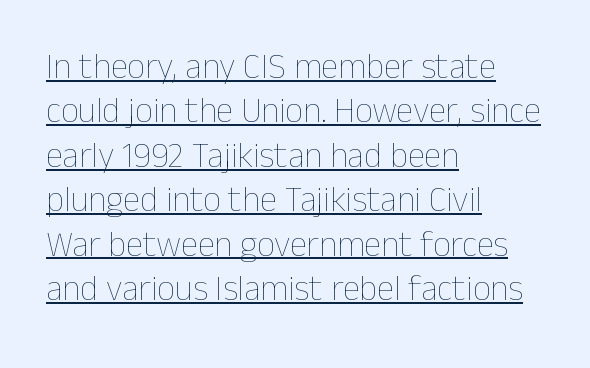
The image shows 35 px thin type, upright; set left-aligned, normal line spacing (1.27x), normal letter spacing, underlined; low stroke contrast and a medium x-height.
